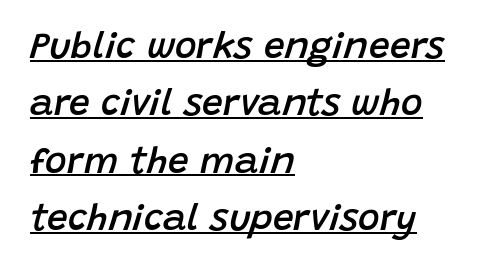
{"italic": "yes", "lean": "right", "slant_degrees": 15, "bold": "semi", "weight": "semibold", "width": "normal", "stroke_contrast": "low", "x_height": "large", "monospaced": "no", "underline": "yes", "align": "left", "line_spacing": "normal", "line_spacing_ratio": 1.55, "letter_spacing": "normal", "letter_spacing_em": 0.0, "glyph_px": 37}
